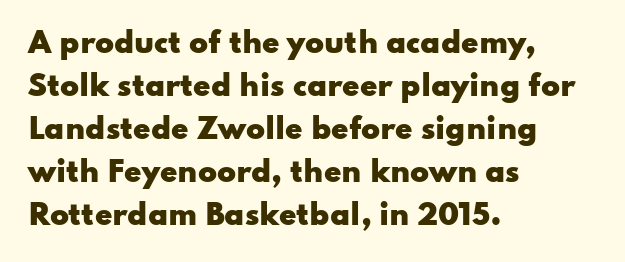
{"serif": "no", "italic": "no", "bold": "yes", "weight": "heavy", "width": "wide", "stroke_contrast": "low", "x_height": "small", "monospaced": "no", "underline": "no", "align": "left", "line_spacing": "normal", "line_spacing_ratio": 1.54, "letter_spacing": "normal", "letter_spacing_em": 0.0, "glyph_px": 28}
